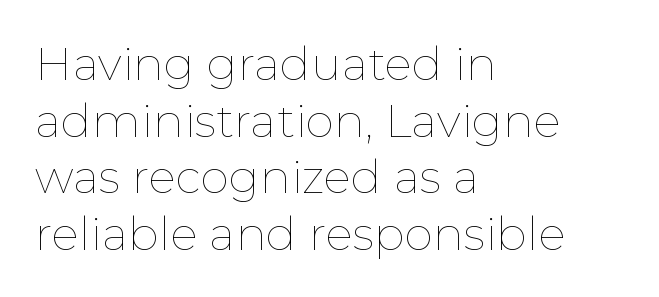
The image shows 46 px thin type, upright; set left-aligned, line spacing 1.23x, normal letter spacing, not underlined; low stroke contrast and a medium x-height.
